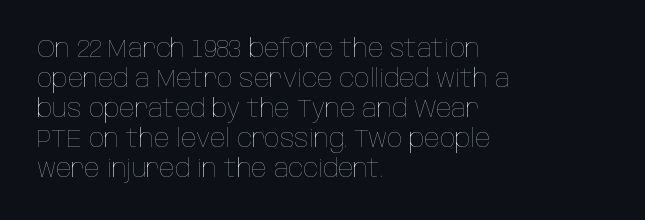
The image shows 25 px text type, upright; set left-aligned, line spacing 1.2x, normal letter spacing, not underlined.
